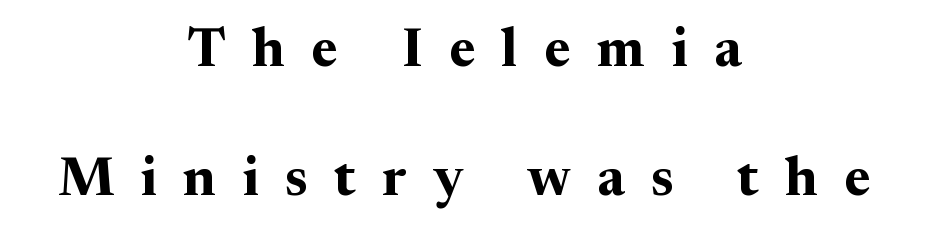
The image shows 54 px bold serif type, upright; set centered, loose line spacing (2.39x), unusually wide letter spacing (+0.49 em), not underlined; medium stroke contrast and a medium x-height.
